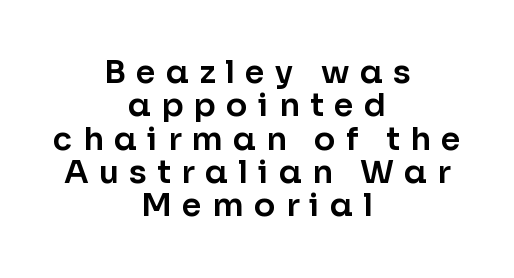
Q: Is the text italic (slanted)? A: No, it is upright.
Q: Is the typeface a serif or a sans-serif typeface? A: Sans-serif.
Q: Is the text underlined? A: No.
Q: How is the paragraph aligned? A: Centered.
Q: Is the spacing between letters normal or unusually wide? A: Unusually wide.
Q: Is the spacing between lines tight, normal or loose? A: Tight.
Q: Width (condensed, normal, or wide)? A: Normal.
Q: Stroke contrast? A: Low.
Q: x-height? A: Medium.
Q: Monospaced? A: No.
